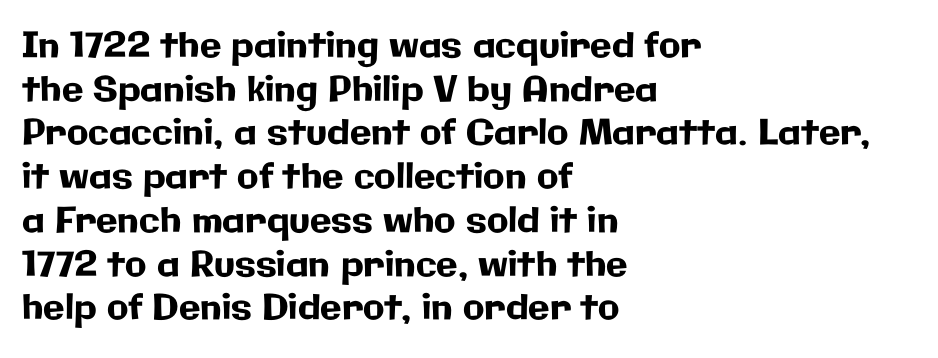
Where is the straight margin? On the left. The typeface chosen for these lines omits serifs. Underlining? Definitely not there. Each letter keeps its own natural width here, so spacing adapts to shape.
